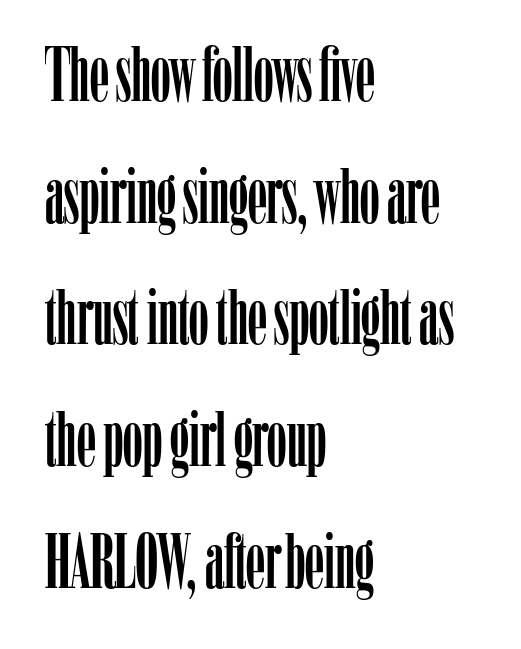
The paragraph shown leans on its left margin. The letters stand upright; this is a roman face. Yep, those are serifs on the letters. The block of text has a typical density, with ordinary space between rows. Proportional: the letters do not fall into vertical columns. These lines keep a tight, regular rhythm from letter to letter.
